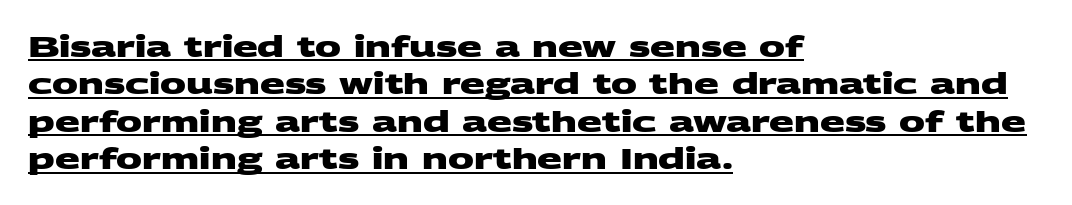
{"serif": "no", "bold": "yes", "weight": "heavy", "width": "wide", "stroke_contrast": "medium", "x_height": "large", "monospaced": "no", "underline": "yes", "align": "left", "line_spacing": "normal", "line_spacing_ratio": 1.29, "letter_spacing": "normal", "letter_spacing_em": 0.0, "glyph_px": 29}
